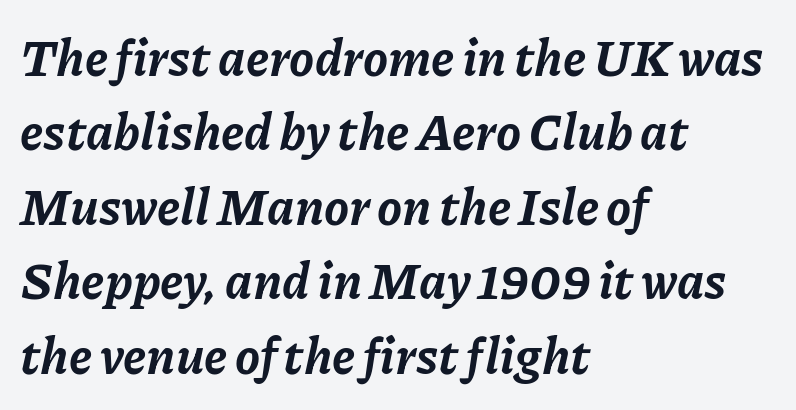
The image shows 50 px bold type, italic (leaning right); set left-aligned, normal line spacing (1.49x), normal letter spacing, not underlined; low stroke contrast and a medium x-height.
